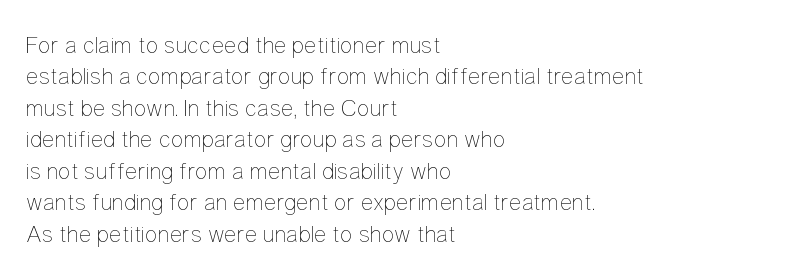
What stands out about the letter spacing? Nothing — it is the standard amount. Unmarked baselines from the first word to the last. The rendering anchors every line to the left-hand side. Regarding leading, the lines here are spaced in the standard way. Compared with a typical body face, this is equally light or lighter still. In terms of posture, this sample is upright.
